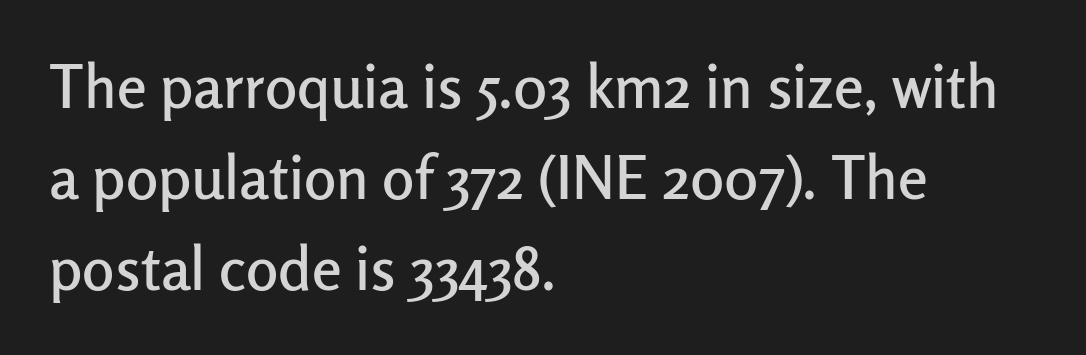
Nobody touched the tracking dial on this one. Unlike italic type, these characters show no tilt at all. Does the type have serifs? No, each stem ends abruptly. Note the varied advance widths — an 'i' is clearly narrower than an 'm'. This sample is left-justified, so line endings fall wherever the words run out.
